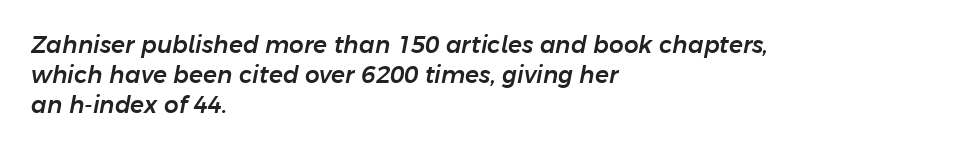
The image shows 23 px text type, italic (leaning right); set left-aligned, normal line spacing (1.31x), normal letter spacing, not underlined.
